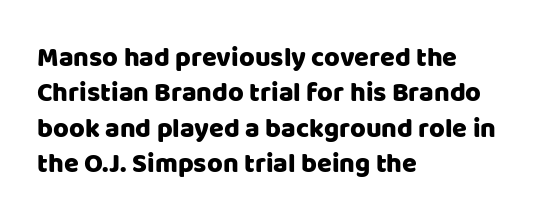
Interline gaps are of average width in this sample. The axis of the letterforms is exactly vertical. Casual observation: everything's shoved over to the left. These lines keep a tight, regular rhythm from letter to letter. Unmarked baselines from the first word to the last.
